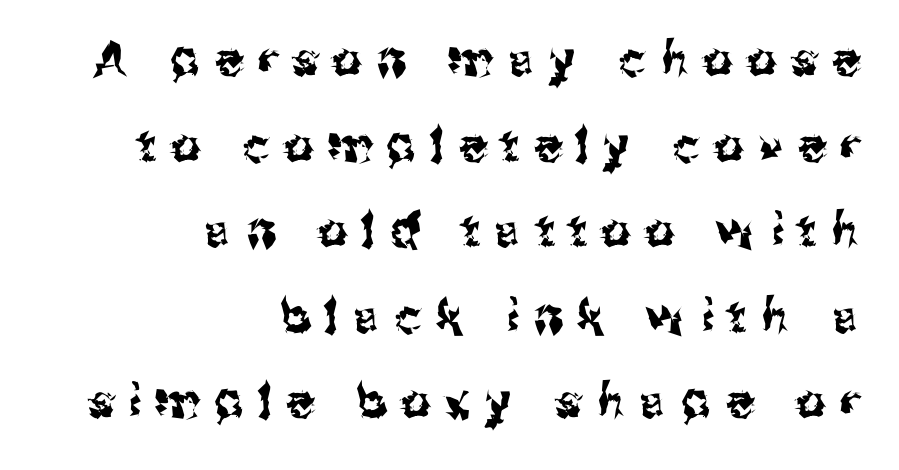
{"serif": "no", "italic": "no", "width": "normal", "stroke_contrast": "medium", "x_height": "medium", "monospaced": "no", "underline": "no", "align": "right", "line_spacing_ratio": 1.86, "letter_spacing": "wide", "letter_spacing_em": 0.33, "glyph_px": 46}
